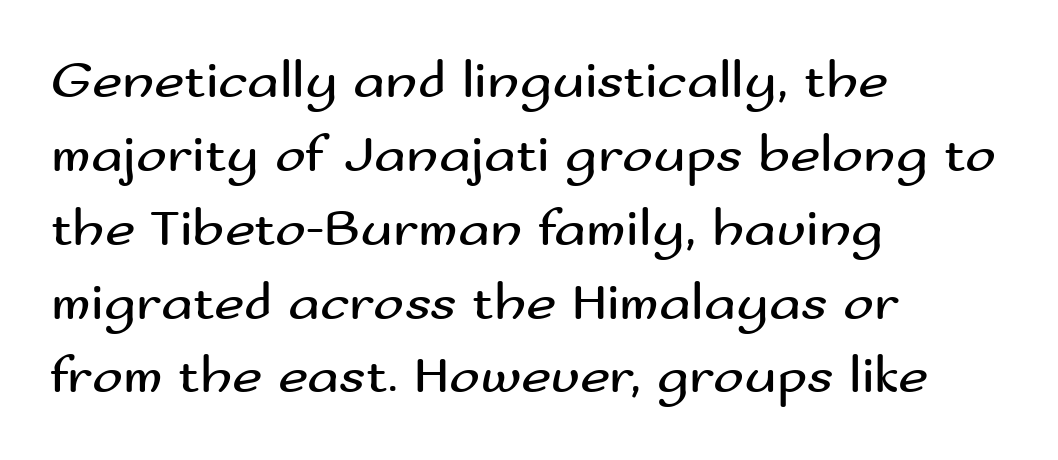
The lines sit at an ordinary, default distance from one another. In terms of letterform style, serifs are entirely absent. Notice how the passage keeps a crisp vertical edge on the left only. Compared with a typical body face, this is equally light or lighter still. A typesetter would call this proportional, since set widths differ per character.
